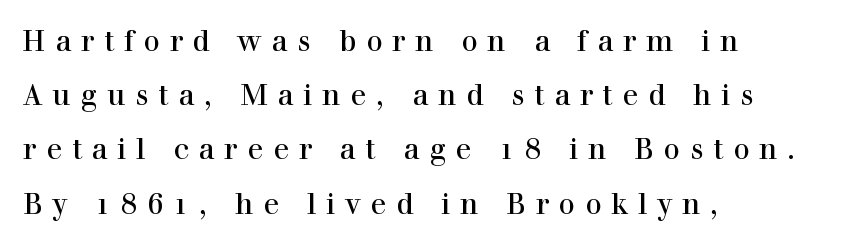
The image shows 29 px serif type, upright; set left-aligned, line spacing 1.87x, unusually wide letter spacing (+0.34 em), not underlined; a medium x-height.
